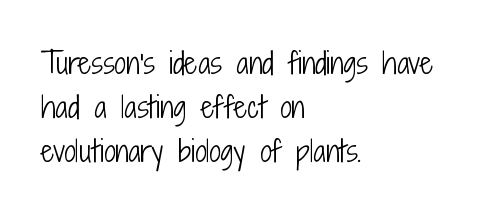
{"serif": "no", "italic": "no", "bold": "no", "weight": "light", "width": "condensed", "stroke_contrast": "low", "x_height": "medium", "monospaced": "no", "underline": "no", "align": "left", "line_spacing": "normal", "line_spacing_ratio": 1.51, "letter_spacing": "normal", "letter_spacing_em": 0.0, "glyph_px": 29}
